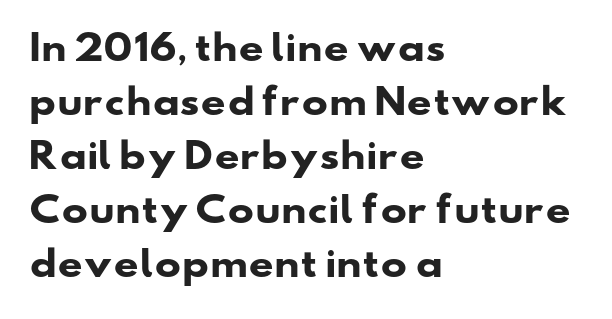
Honestly, there is no underline to notice here at all. The text was rendered using a sans face with plain stroke endings. Does extra space separate the letters? No, they use regular spacing. Proportional: the letters do not fall into vertical columns. Typeset ragged right — the left edge is the straight one.
